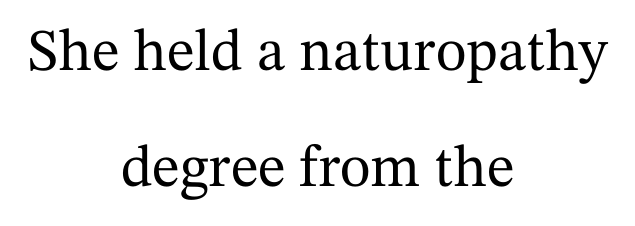
{"serif": "yes", "italic": "no", "width": "normal", "stroke_contrast": "medium", "x_height": "medium", "monospaced": "no", "underline": "no", "align": "center", "line_spacing": "loose", "line_spacing_ratio": 1.96, "letter_spacing": "normal", "letter_spacing_em": 0.0, "glyph_px": 59}
